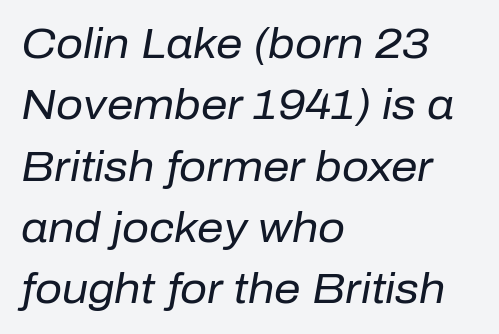
Q: Is the text bold? A: No.
Q: Is the text italic (slanted)? A: Yes, it leans right by about 10 degrees.
Q: Is the text underlined? A: No.
Q: How is the paragraph aligned? A: Left-aligned.
Q: Is the spacing between letters normal or unusually wide? A: Normal.
Q: Is the spacing between lines tight, normal or loose? A: Normal.
Q: Width (condensed, normal, or wide)? A: Normal.
Q: Stroke contrast? A: Low.
Q: x-height? A: Medium.
Q: Monospaced? A: No.
